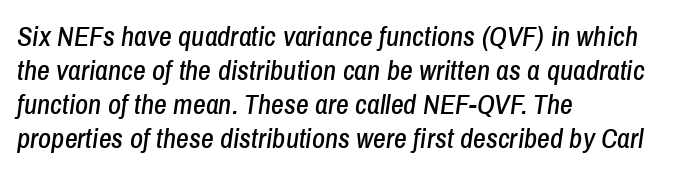
{"italic": "yes", "lean": "right", "slant_degrees": 8, "width": "condensed", "stroke_contrast": "low", "x_height": "medium", "monospaced": "no", "underline": "no", "align": "left", "line_spacing_ratio": 1.22, "letter_spacing": "normal", "letter_spacing_em": 0.0, "glyph_px": 28}
